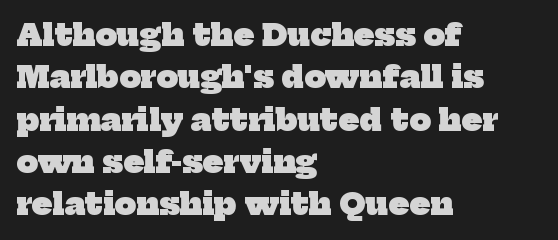
{"serif": "yes", "bold": "yes", "weight": "heavy", "width": "normal", "stroke_contrast": "low", "x_height": "medium", "monospaced": "no", "underline": "no", "align": "left", "line_spacing": "normal", "line_spacing_ratio": 1.41, "letter_spacing": "normal", "letter_spacing_em": 0.0, "glyph_px": 30}
